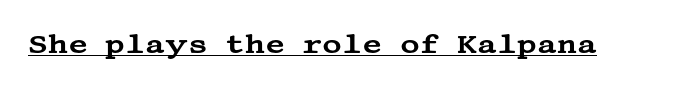
In terms of letterspacing, this is plain default setting. Ascenders rise straight up at ninety degrees. Underline: present.
